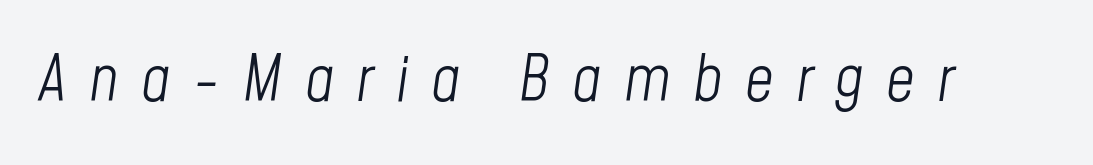
Q: Is the text bold? A: No.
Q: Is the text italic (slanted)? A: Yes, it leans right by about 8 degrees.
Q: Is the text underlined? A: No.
Q: Is the spacing between letters normal or unusually wide? A: Unusually wide.
Q: Width (condensed, normal, or wide)? A: Condensed.
Q: Stroke contrast? A: Low.
Q: x-height? A: Medium.
Q: Monospaced? A: No.
